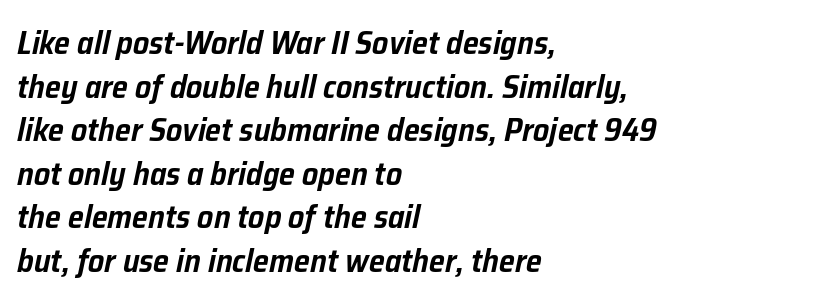
The face used here has a pronounced slope to its letters. Is there much room between lines? A standard amount, neither cramped nor airy. Notice how the passage keeps a crisp vertical edge on the left only. Proportional: the letters do not fall into vertical columns. The strip under each line holds only bare page.
